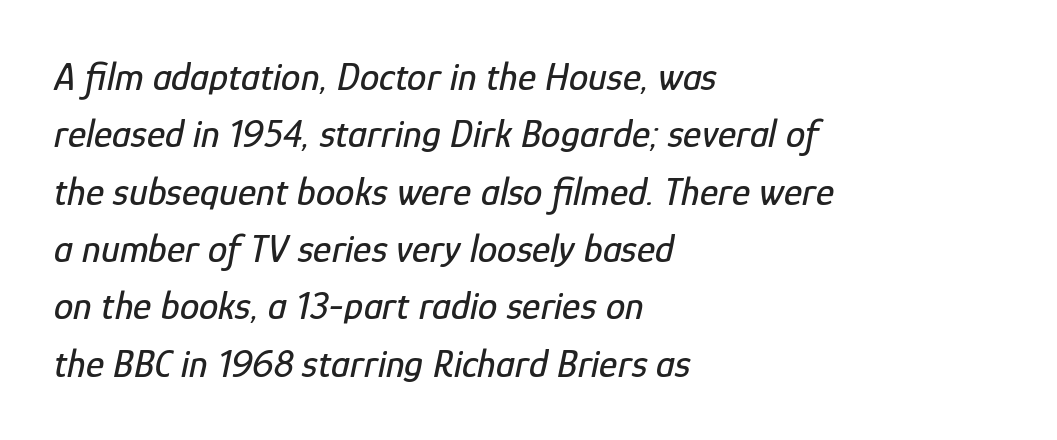
Q: Is the text italic (slanted)? A: Yes, it leans right by about 12 degrees.
Q: Is the text underlined? A: No.
Q: How is the paragraph aligned? A: Left-aligned.
Q: Is the spacing between letters normal or unusually wide? A: Normal.
Q: Is the spacing between lines tight, normal or loose? A: Normal.
Q: Width (condensed, normal, or wide)? A: Condensed.
Q: Stroke contrast? A: Low.
Q: x-height? A: Medium.
Q: Monospaced? A: No.
